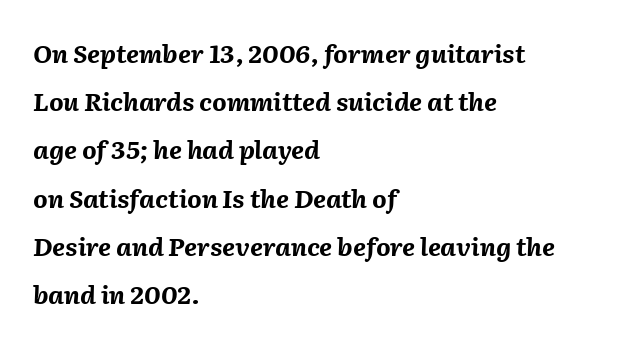
The face used here has the dense, thick strokes of a bold. Each line starts at the same left margin while the right side varies. Nobody touched the tracking dial on this one. The specimen omits any rule beneath the text block's lines. The font's italic variant was chosen for this text.
